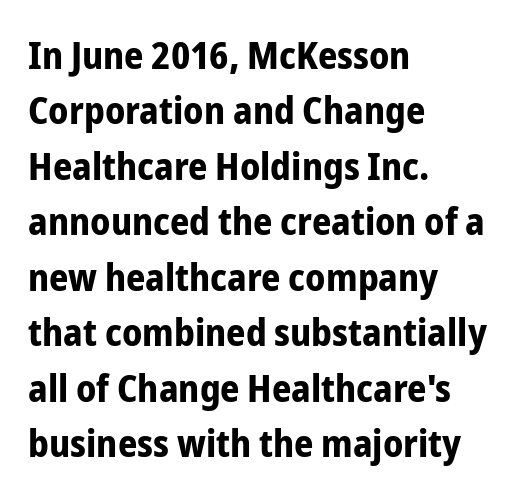
{"serif": "no", "italic": "no", "bold": "yes", "weight": "bold", "width": "condensed", "stroke_contrast": "low", "x_height": "medium", "monospaced": "no", "underline": "no", "align": "left", "line_spacing": "normal", "line_spacing_ratio": 1.46, "letter_spacing": "normal", "letter_spacing_em": 0.0, "glyph_px": 38}
